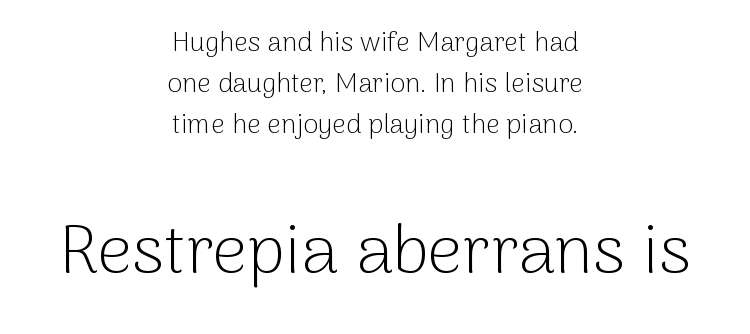
{"serif": "no", "italic": "no", "bold": "no", "weight": "light", "width": "normal", "stroke_contrast": "low", "x_height": "medium", "monospaced": "no", "underline": "no", "align": "center", "line_spacing": "normal", "line_spacing_ratio": 1.52, "letter_spacing": "normal", "letter_spacing_em": 0.0, "larger_block": "second", "size_ratio": 2.52, "glyph_px": 68}
